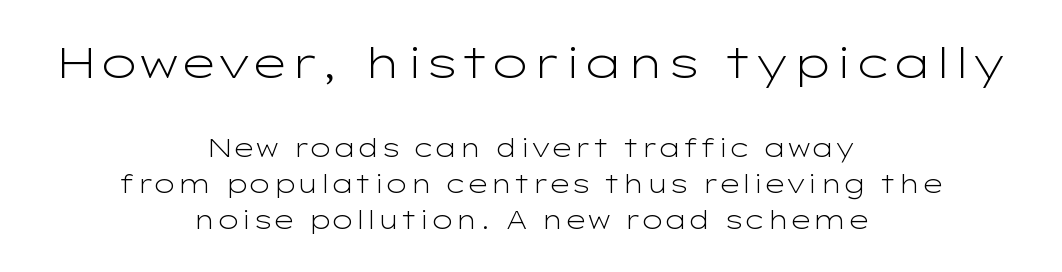
The typography opts for an upright posture over an oblique one. Visually, the top section dominates because its glyphs are scaled up. The rendering positions every line midway between the sides. Glyph-to-glyph distance matches everyday printed text.
